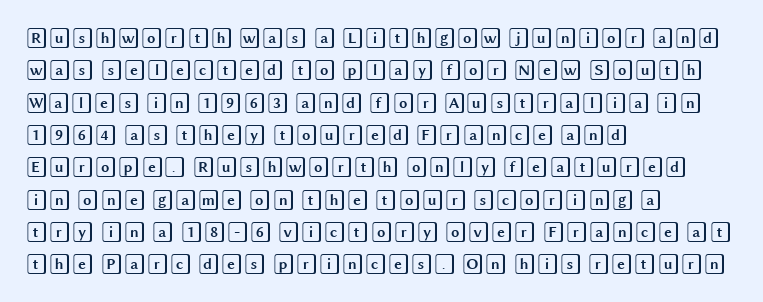
{"italic": "no", "underline": "no", "align": "left", "line_spacing": "normal", "line_spacing_ratio": 1.54, "letter_spacing": "normal", "letter_spacing_em": 0.0, "glyph_px": 21}
